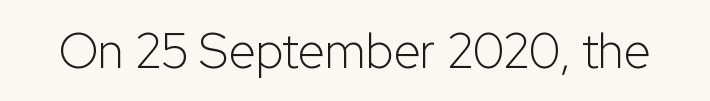
{"serif": "no", "italic": "no", "bold": "no", "weight": "light", "width": "normal", "stroke_contrast": "low", "x_height": "medium", "monospaced": "no", "underline": "no", "letter_spacing": "normal", "letter_spacing_em": 0.0, "glyph_px": 49}
